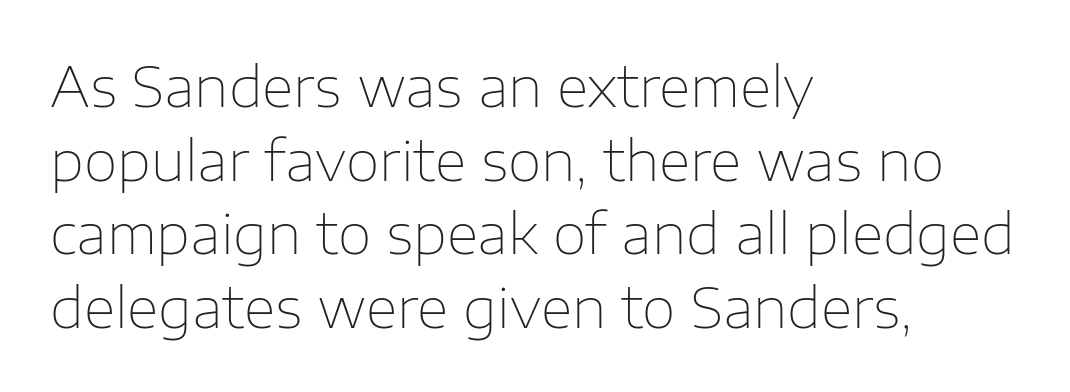
Is this a heavy cut? Hardly; it is regular or lighter. Posture: straight, roman, zero tilt. In terms of leading, this rendering sits right in the middle. One-word summary of the alignment: left. The glyphs in this specimen are sans serif.
